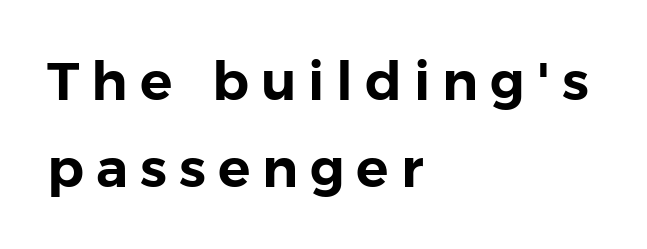
Q: Is the text italic (slanted)? A: No, it is upright.
Q: Is the typeface a serif or a sans-serif typeface? A: Sans-serif.
Q: Is the text underlined? A: No.
Q: How is the paragraph aligned? A: Left-aligned.
Q: Is the spacing between letters normal or unusually wide? A: Unusually wide.
Q: Is the spacing between lines tight, normal or loose? A: Normal.
Q: Width (condensed, normal, or wide)? A: Normal.
Q: Stroke contrast? A: Low.
Q: x-height? A: Medium.
Q: Monospaced? A: No.
